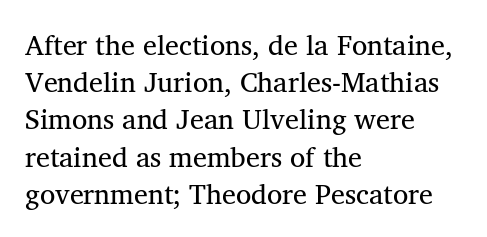
The image shows 28 px regular-weight serif type, upright; set left-aligned, normal line spacing (1.33x), normal letter spacing, not underlined; medium stroke contrast and a medium x-height.
